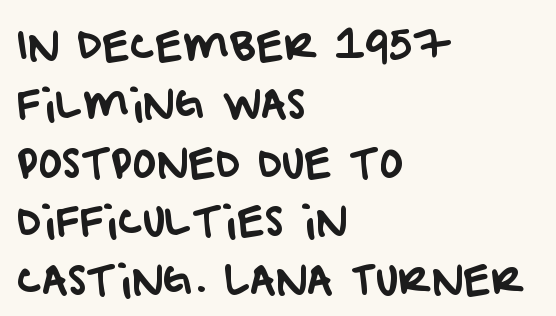
{"serif": "no", "width": "normal", "stroke_contrast": "low", "x_height": "large", "monospaced": "no", "underline": "no", "align": "left", "line_spacing": "normal", "line_spacing_ratio": 1.46, "letter_spacing": "normal", "letter_spacing_em": 0.0, "glyph_px": 40}
